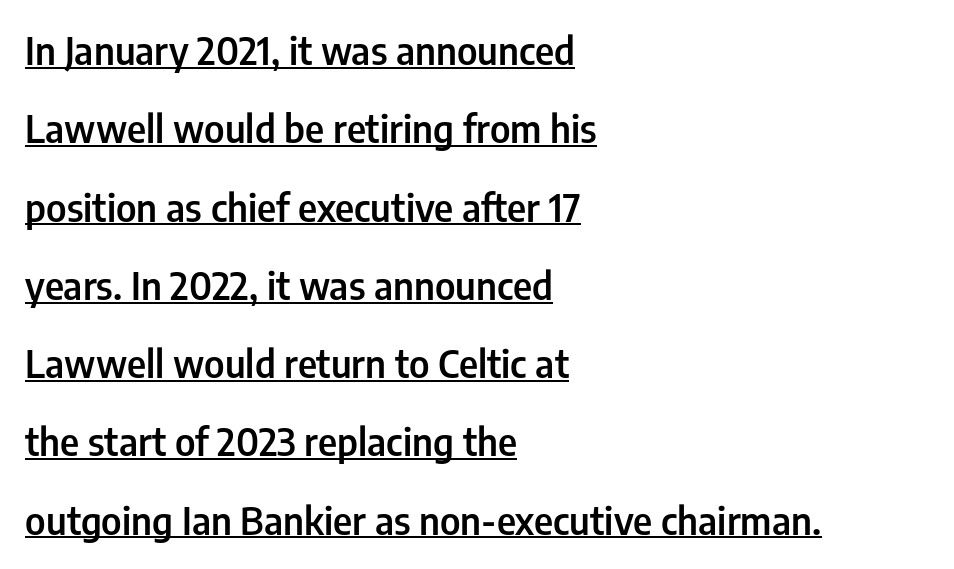
{"serif": "no", "italic": "no", "bold": "semi", "weight": "semibold", "width": "condensed", "stroke_contrast": "low", "x_height": "medium", "monospaced": "no", "underline": "yes", "align": "left", "line_spacing": "loose", "line_spacing_ratio": 2.06, "letter_spacing": "normal", "letter_spacing_em": 0.0, "glyph_px": 38}
